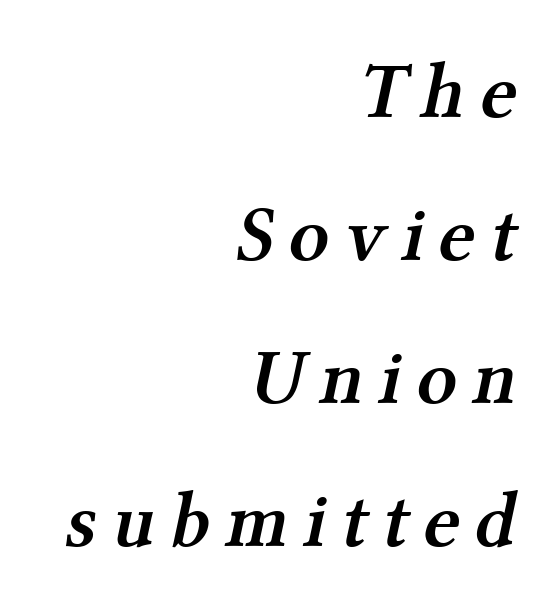
Q: Is the text bold? A: Semi-bold.
Q: Is the typeface a serif or a sans-serif typeface? A: Serif.
Q: Is the text underlined? A: No.
Q: How is the paragraph aligned? A: Right-aligned.
Q: Width (condensed, normal, or wide)? A: Normal.
Q: Stroke contrast? A: Medium.
Q: x-height? A: Medium.
Q: Monospaced? A: No.
